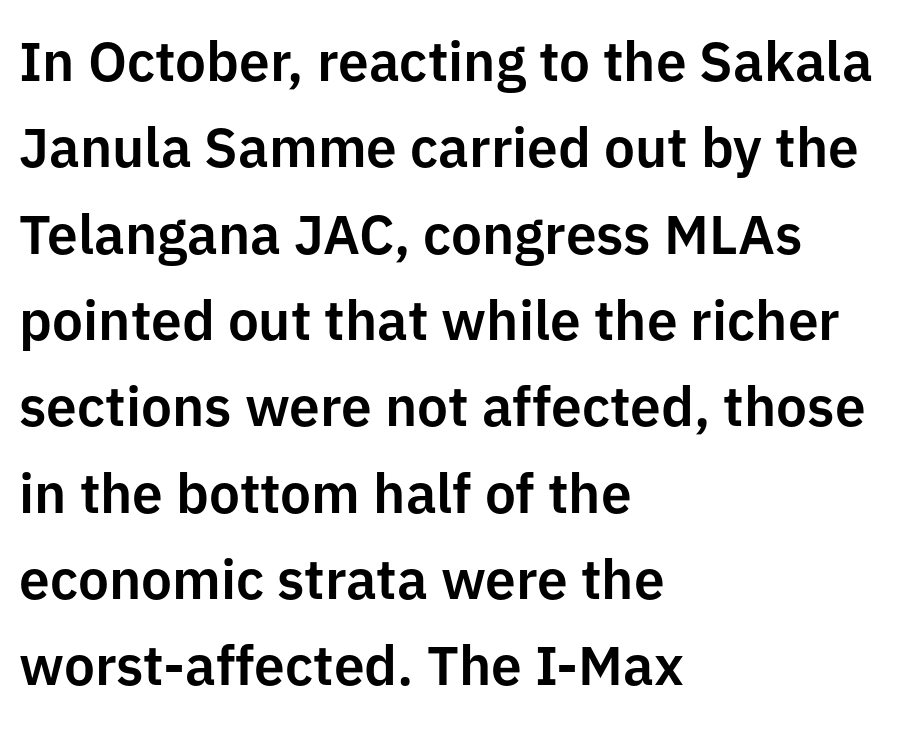
The image shows 55 px sans-serif type, upright; set left-aligned, normal line spacing (1.57x), normal letter spacing, not underlined; low stroke contrast and a medium x-height.
